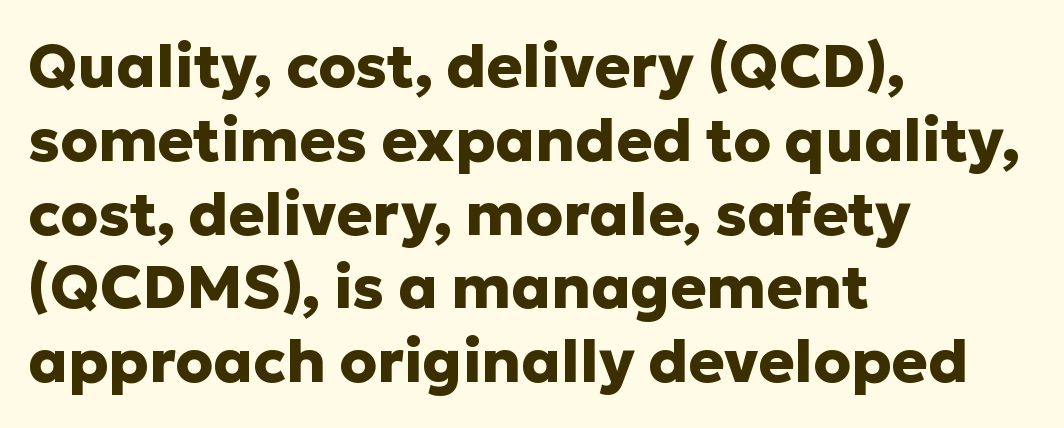
Q: Is the text bold? A: Yes.
Q: Is the text italic (slanted)? A: No, it is upright.
Q: Is the typeface a serif or a sans-serif typeface? A: Sans-serif.
Q: Is the text underlined? A: No.
Q: How is the paragraph aligned? A: Left-aligned.
Q: Is the spacing between letters normal or unusually wide? A: Normal.
Q: Width (condensed, normal, or wide)? A: Normal.
Q: Stroke contrast? A: Low.
Q: x-height? A: Medium.
Q: Monospaced? A: No.
